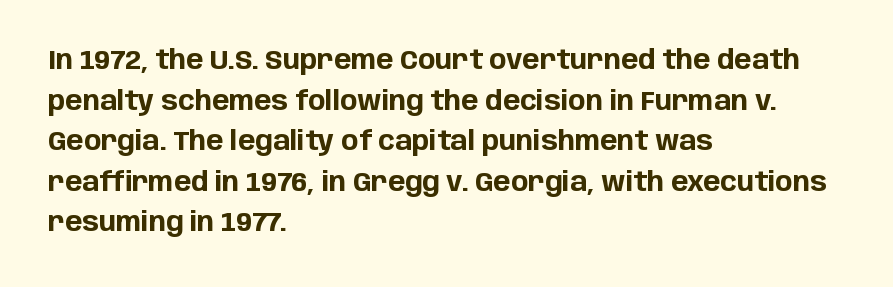
Students, note that the glyphs here touch the page at normal intervals. Lines of text with bare space underneath. Short and long lines alike share a common starting point at left. The font's upright variant was chosen for this text.
